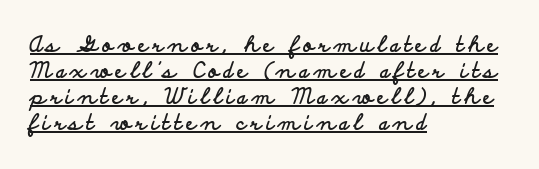
{"bold": "yes", "underline": "yes", "align": "left", "line_spacing_ratio": 1.24, "letter_spacing": "wide", "letter_spacing_em": 0.21, "glyph_px": 21}
